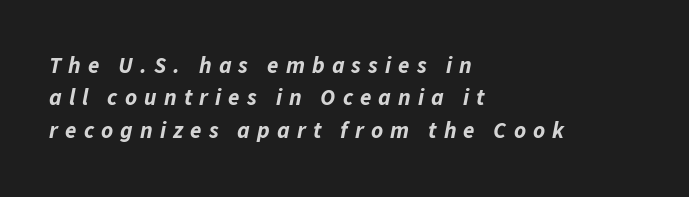
Q: Is the text bold? A: Yes.
Q: Is the text italic (slanted)? A: Yes, it leans right by about 11 degrees.
Q: Is the text underlined? A: No.
Q: How is the paragraph aligned? A: Left-aligned.
Q: Is the spacing between letters normal or unusually wide? A: Unusually wide.
Q: Is the spacing between lines tight, normal or loose? A: Normal.
